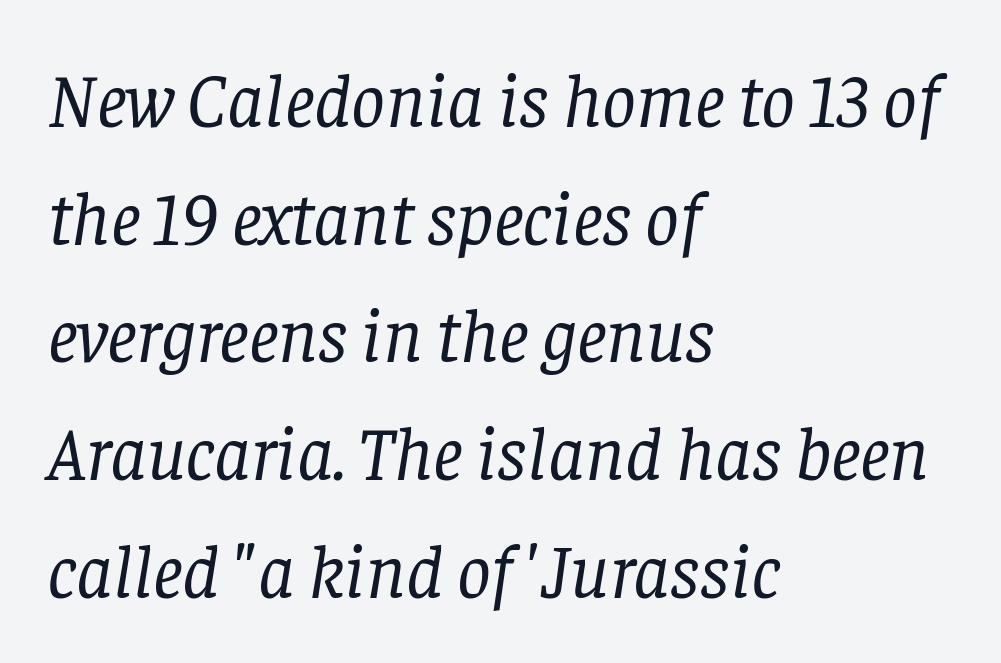
The image shows 75 px regular-weight serif type, italic (leaning right); set left-aligned, normal line spacing (1.57x), normal letter spacing, not underlined; low stroke contrast and a large x-height.
